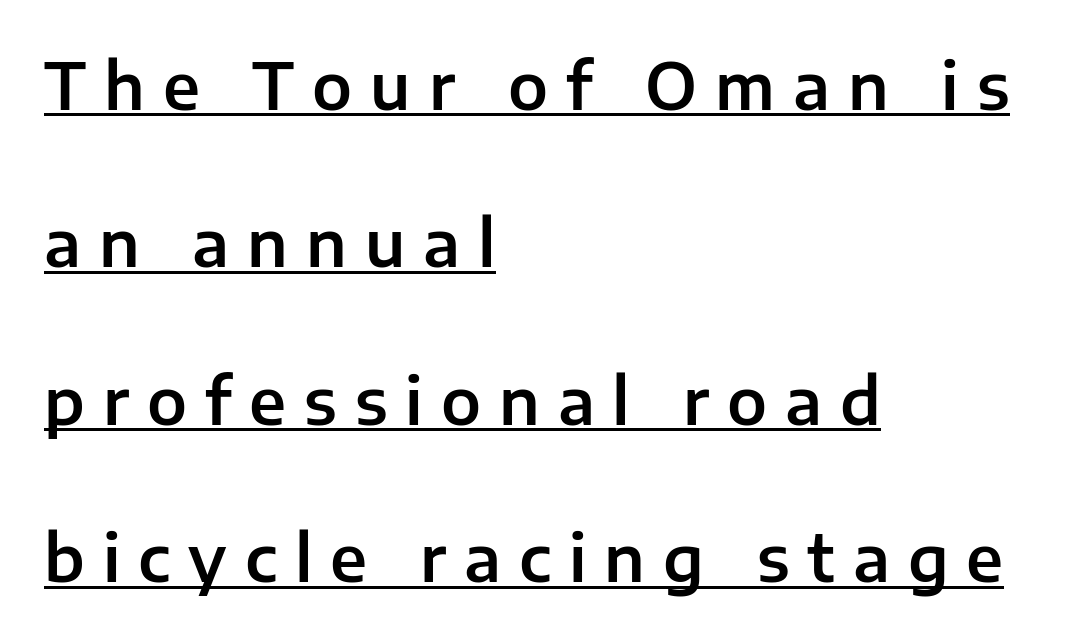
The rendering uses natural spacing where letterforms have individual widths. Designer's note — italics off, roman on. Underline: present. The paragraph shown leans on its left margin.
